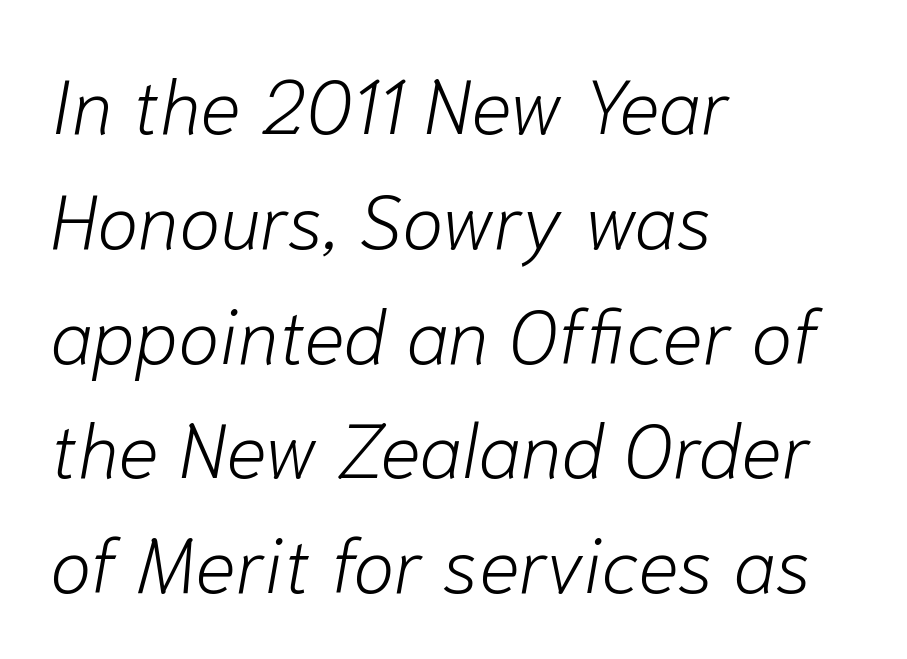
Q: Is the text bold? A: No.
Q: Is the text italic (slanted)? A: Yes, it leans right by about 10 degrees.
Q: Is the text underlined? A: No.
Q: How is the paragraph aligned? A: Left-aligned.
Q: Is the spacing between letters normal or unusually wide? A: Normal.
Q: Is the spacing between lines tight, normal or loose? A: Normal.
Q: Width (condensed, normal, or wide)? A: Normal.
Q: Stroke contrast? A: Low.
Q: x-height? A: Medium.
Q: Monospaced? A: No.
